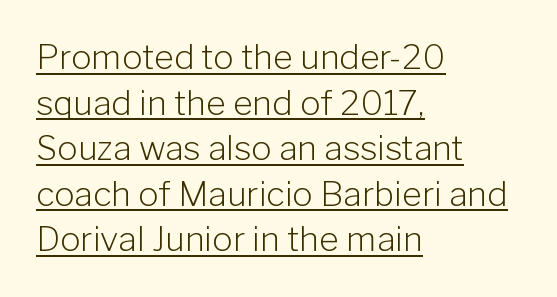
The image shows 34 px light sans-serif type, upright; set left-aligned, normal line spacing (1.34x), normal letter spacing, underlined; low stroke contrast and a medium x-height.
